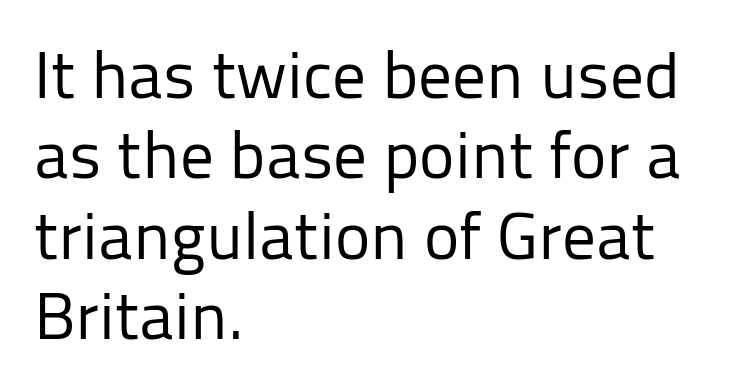
Bare-footed words on every line. Standard letterfit; no display-style spreading of the glyphs. Characters remain perfectly vertical along every line. Spacing verdict: proportional, widths tailored to each character. Does the copy run flush right? No — it runs flush left.
